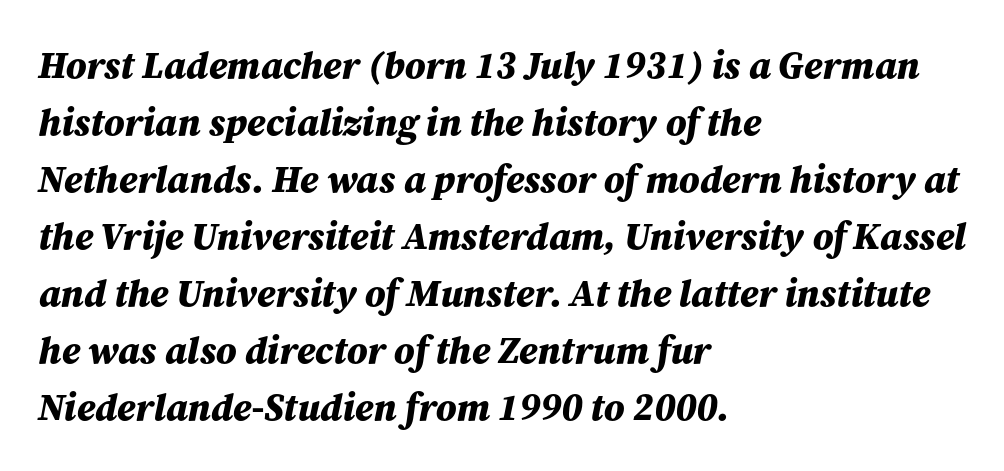
{"italic": "yes", "lean": "right", "slant_degrees": 12, "bold": "yes", "weight": "bold", "width": "normal", "stroke_contrast": "medium", "x_height": "medium", "monospaced": "no", "underline": "no", "align": "left", "line_spacing": "normal", "line_spacing_ratio": 1.5, "letter_spacing": "normal", "letter_spacing_em": 0.0, "glyph_px": 38}
